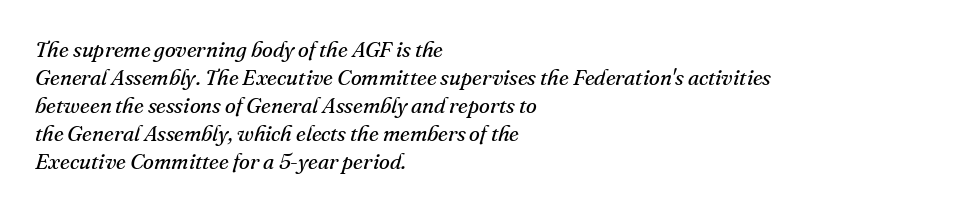
Q: Is the text bold? A: No.
Q: Is the text italic (slanted)? A: Yes, it leans right by about 16 degrees.
Q: Is the text underlined? A: No.
Q: How is the paragraph aligned? A: Left-aligned.
Q: Is the spacing between letters normal or unusually wide? A: Normal.
Q: Is the spacing between lines tight, normal or loose? A: Normal.
